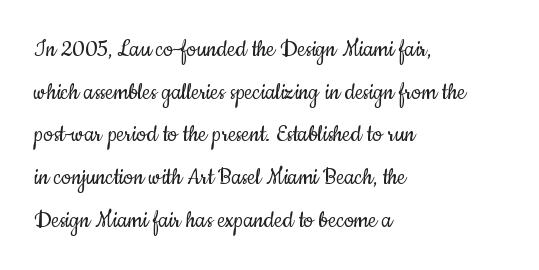
{"bold": "no", "underline": "no", "align": "left", "line_spacing": "normal", "line_spacing_ratio": 1.58, "letter_spacing": "normal", "letter_spacing_em": 0.0, "glyph_px": 27}
